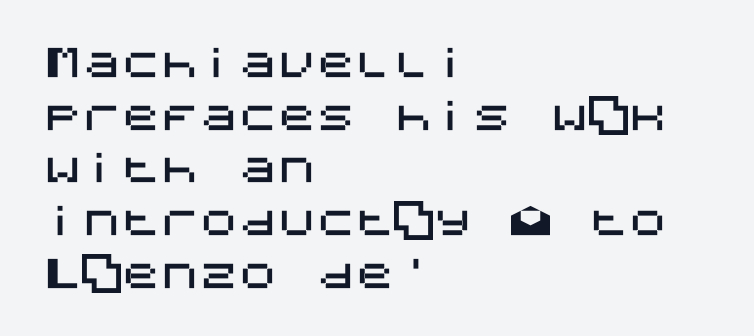
Q: Is the text italic (slanted)? A: No, it is upright.
Q: Is the typeface a serif or a sans-serif typeface? A: Sans-serif.
Q: Is the text underlined? A: No.
Q: How is the paragraph aligned? A: Left-aligned.
Q: Is the spacing between letters normal or unusually wide? A: Normal.
Q: Is the spacing between lines tight, normal or loose? A: Normal.
Q: Width (condensed, normal, or wide)? A: Normal.
Q: Stroke contrast? A: Medium.
Q: x-height? A: Large.
